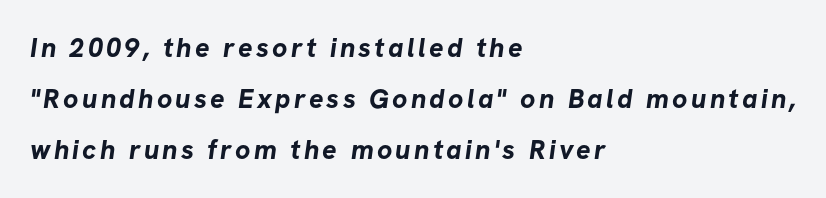
The image shows 27 px bold type; set left-aligned, line spacing 1.88x, not underlined.
